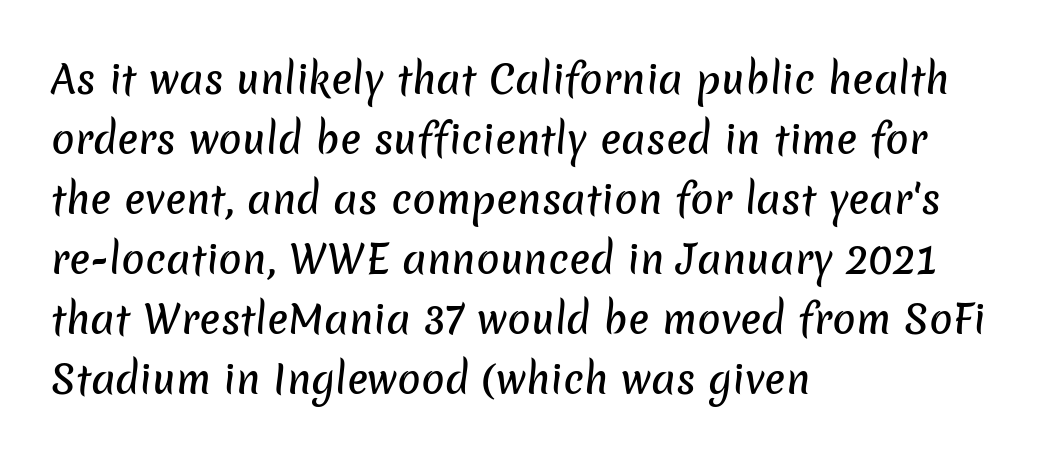
Leading: standard. Observe the absence of serifs on each vertical stroke in this sample. This rendering uses left alignment, leaving the right contour irregular. The passage shown is not underscored anywhere.
